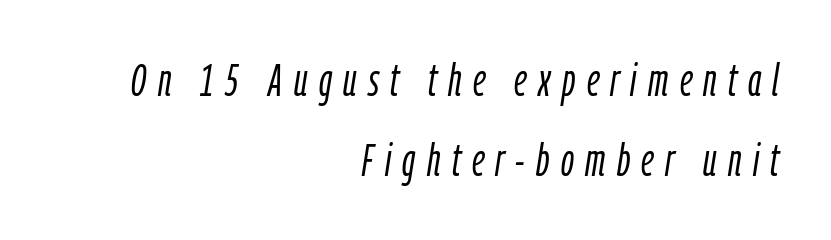
{"italic": "yes", "lean": "right", "slant_degrees": 9, "bold": "no", "weight": "light", "width": "condensed", "stroke_contrast": "low", "x_height": "medium", "monospaced": "no", "underline": "no", "align": "right", "line_spacing_ratio": 1.78, "letter_spacing": "wide", "letter_spacing_em": 0.25, "glyph_px": 45}
